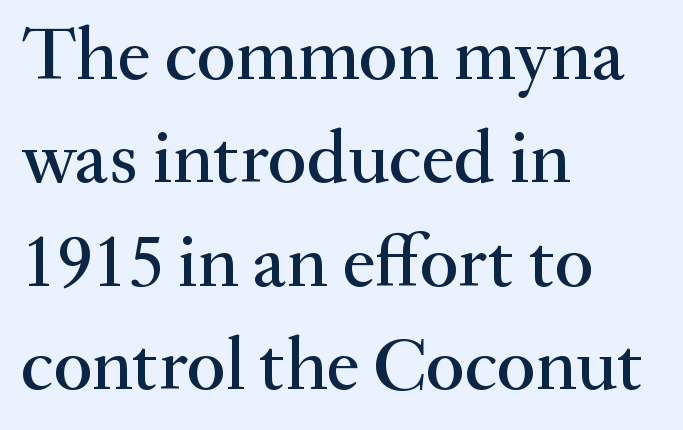
{"serif": "yes", "italic": "no", "width": "normal", "stroke_contrast": "medium", "x_height": "small", "monospaced": "no", "underline": "no", "align": "left", "line_spacing": "normal", "line_spacing_ratio": 1.36, "letter_spacing": "normal", "letter_spacing_em": 0.0, "glyph_px": 76}
